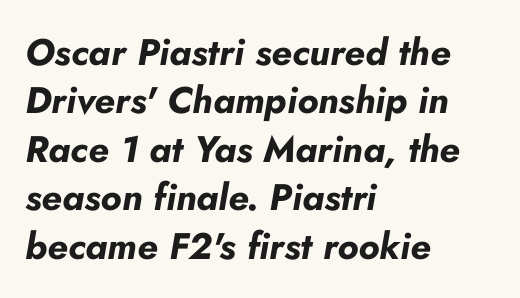
Q: Is the text bold? A: Yes.
Q: Is the text italic (slanted)? A: Yes, it leans right by about 10 degrees.
Q: Is the text underlined? A: No.
Q: How is the paragraph aligned? A: Left-aligned.
Q: Is the spacing between letters normal or unusually wide? A: Normal.
Q: Is the spacing between lines tight, normal or loose? A: Normal.
Q: Width (condensed, normal, or wide)? A: Normal.
Q: Stroke contrast? A: Low.
Q: x-height? A: Small.
Q: Monospaced? A: No.
